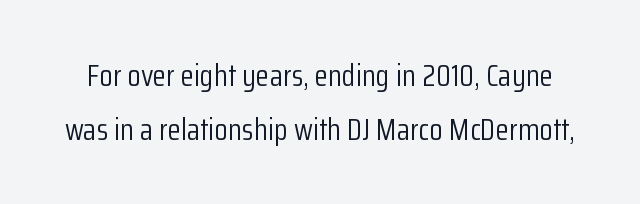
{"serif": "no", "italic": "no", "bold": "no", "weight": "light", "width": "condensed", "stroke_contrast": "low", "x_height": "medium", "monospaced": "no", "underline": "no", "line_spacing_ratio": 1.73, "letter_spacing": "normal", "letter_spacing_em": 0.0, "glyph_px": 31}
